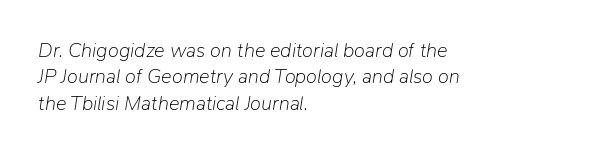
Notice how descenders clear the ascenders below comfortably — that's standard leading. Each row of text sits above clean, open space. No letter is thick-stroked: the sample isn't bold. Teacher's note: observe the even left margin — that is flush-left alignment. The font's italic variant was chosen for this text.
